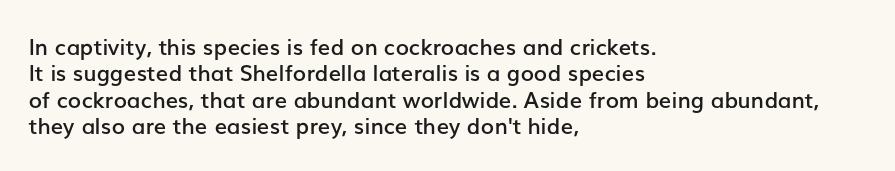
In terms of posture, this sample is upright. Does the copy run flush right? No — it runs flush left. Each word holds together tightly as a unit, with standard inter-letter gaps. Just letters on the line, the space beneath them empty. On the weight axis this lands at semibold, roughly 600.
